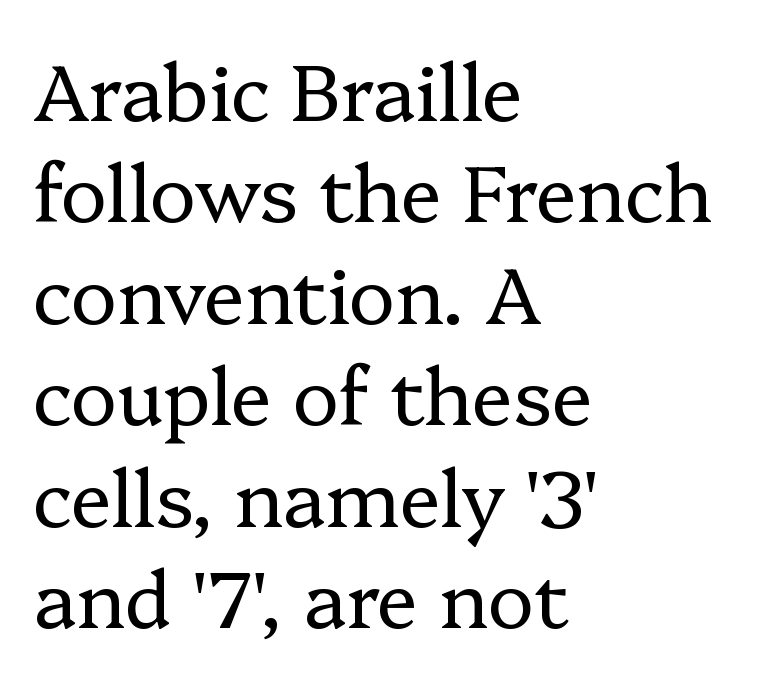
These lines are set flush left with a ragged right edge. Stroke mass is kept to a normal reading level or below. In terms of leading, this rendering sits right in the middle. You could call the tracking neutral — neither tight nor loose. Notice how the stems are strictly vertical — no italics here. The words here are not underlined.
